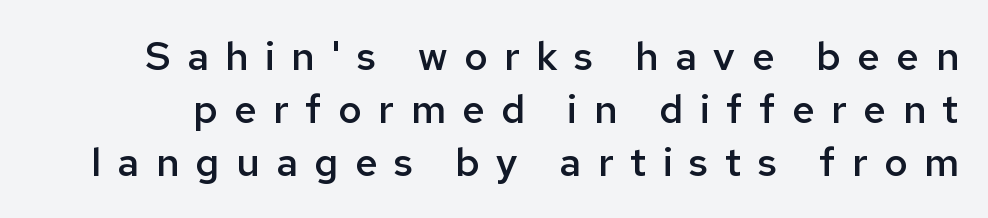
Q: Is the text bold? A: Semi-bold.
Q: Is the text italic (slanted)? A: No, it is upright.
Q: Is the typeface a serif or a sans-serif typeface? A: Sans-serif.
Q: Is the text underlined? A: No.
Q: Is the spacing between letters normal or unusually wide? A: Unusually wide.
Q: Is the spacing between lines tight, normal or loose? A: Normal.
Q: Width (condensed, normal, or wide)? A: Normal.
Q: Stroke contrast? A: Low.
Q: x-height? A: Medium.
Q: Monospaced? A: No.
